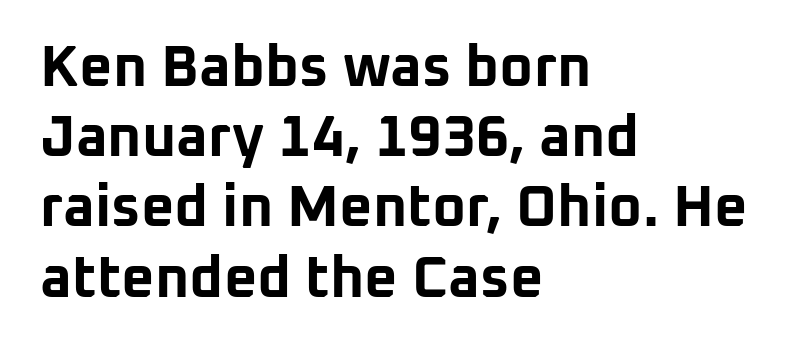
{"serif": "no", "italic": "no", "bold": "yes", "weight": "bold", "width": "normal", "stroke_contrast": "low", "x_height": "medium", "monospaced": "no", "underline": "no", "align": "left", "line_spacing_ratio": 1.21, "letter_spacing": "normal", "letter_spacing_em": 0.0, "glyph_px": 58}
